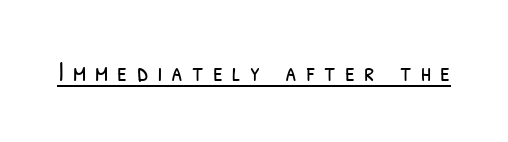
{"bold": "no", "underline": "yes", "letter_spacing": "wide", "letter_spacing_em": 0.34, "glyph_px": 27}
